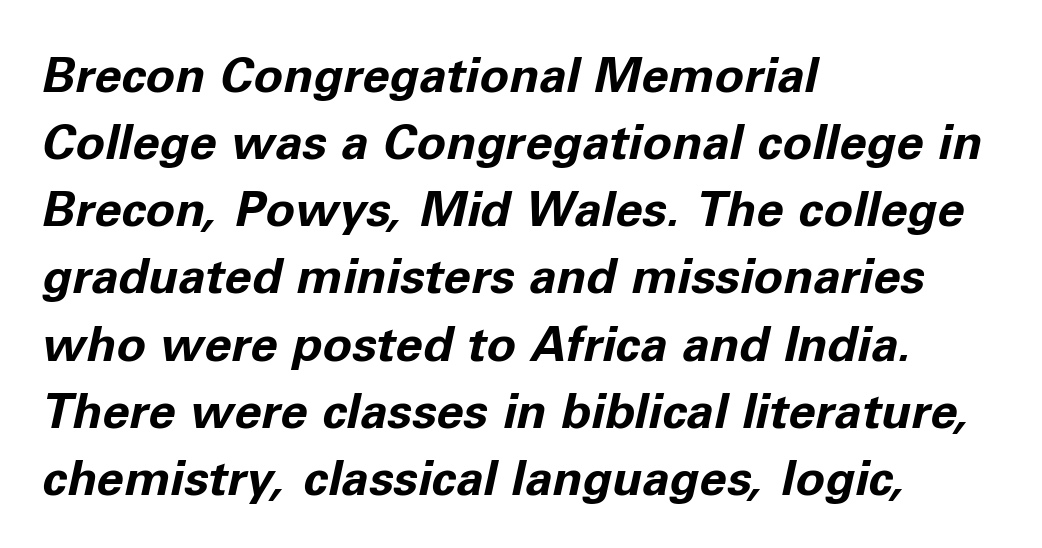
The image shows 49 px bold type, italic (leaning right); set left-aligned, normal line spacing (1.37x), normal letter spacing, not underlined; low stroke contrast and a medium x-height.
